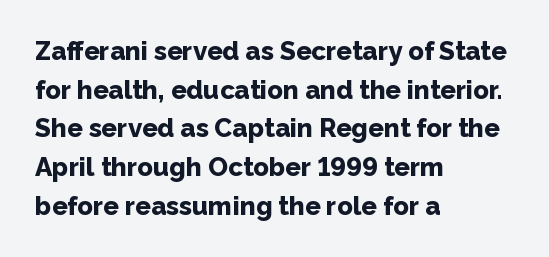
Leading: standard. Glyph-to-glyph distance matches everyday printed text. The face used here has the dense, thick strokes of a bold. These lines stack with their left ends in a neat column.
